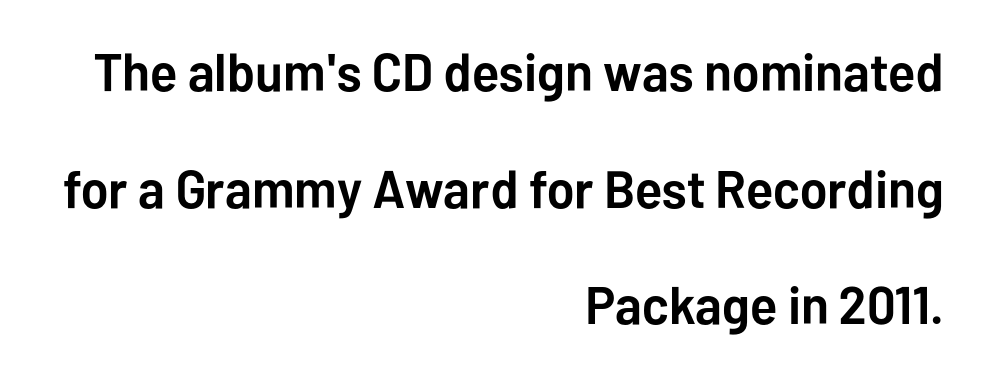
The image shows 53 px semibold sans-serif type, upright; set right-aligned, loose line spacing (2.2x), normal letter spacing, not underlined; low stroke contrast and a medium x-height.
